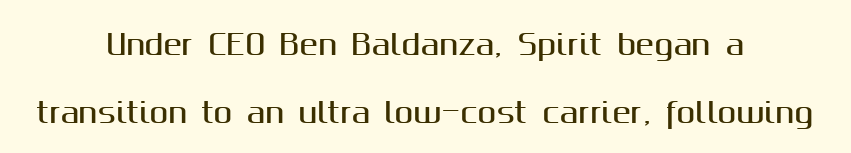
Q: Is the text italic (slanted)? A: No, it is upright.
Q: Is the typeface a serif or a sans-serif typeface? A: Sans-serif.
Q: Is the text underlined? A: No.
Q: How is the paragraph aligned? A: Centered.
Q: Is the spacing between letters normal or unusually wide? A: Normal.
Q: Is the spacing between lines tight, normal or loose? A: Loose.
Q: Width (condensed, normal, or wide)? A: Normal.
Q: Stroke contrast? A: Medium.
Q: x-height? A: Medium.
Q: Monospaced? A: No.
